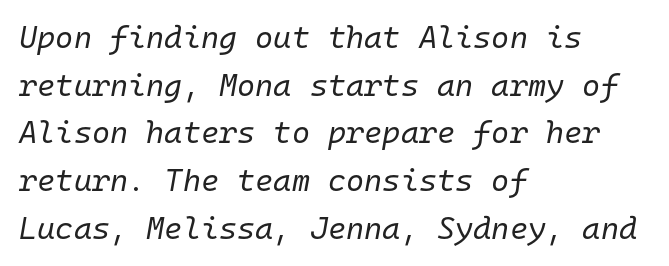
{"italic": "yes", "lean": "right", "slant_degrees": 10, "bold": "no", "weight": "regular", "width": "normal", "stroke_contrast": "low", "x_height": "medium", "monospaced": "yes", "underline": "no", "align": "left", "line_spacing": "normal", "line_spacing_ratio": 1.54, "letter_spacing": "normal", "letter_spacing_em": 0.0, "glyph_px": 31}
